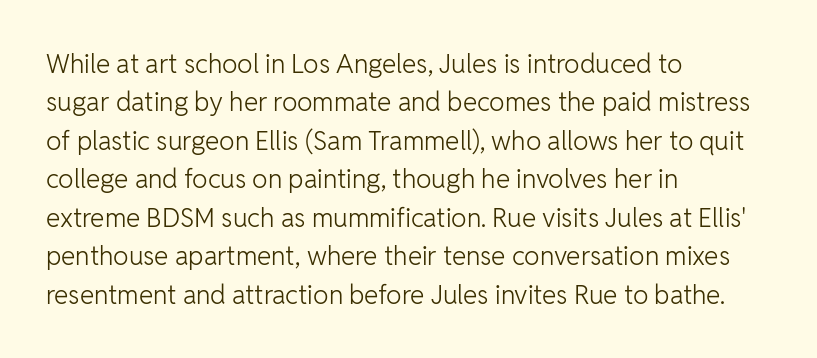
Leftover space on each line is placed entirely after the last word. The font sits on the lighter half of the weight spectrum, regular included. Here the glyphs are tracked normally, forming tight word shapes. Evenly set lines give the paragraph a standard silhouette. The area under the type is left untouched. The letters stand upright; this is a roman face.
